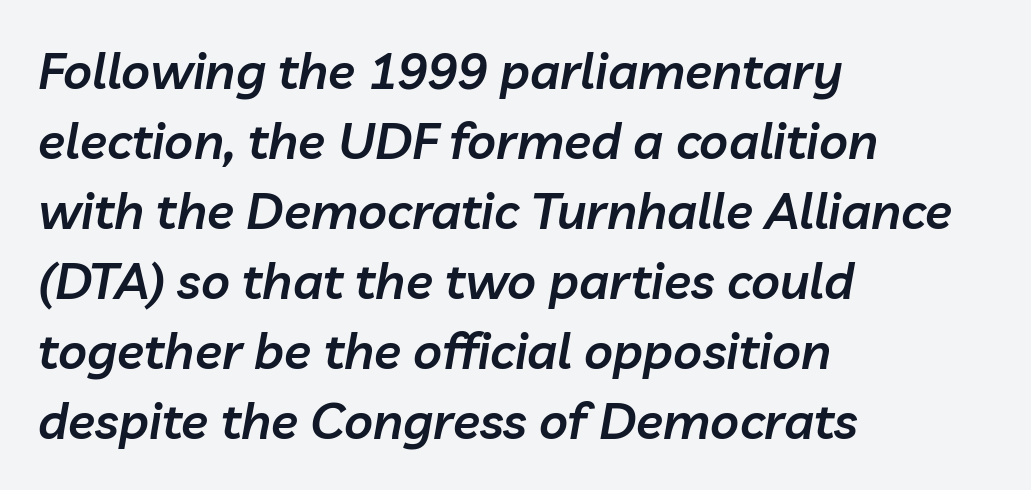
{"italic": "yes", "lean": "right", "slant_degrees": 10, "bold": "semi", "weight": "semibold", "width": "normal", "stroke_contrast": "low", "x_height": "medium", "monospaced": "no", "underline": "no", "align": "left", "line_spacing": "normal", "line_spacing_ratio": 1.4, "letter_spacing": "normal", "letter_spacing_em": 0.0, "glyph_px": 50}
